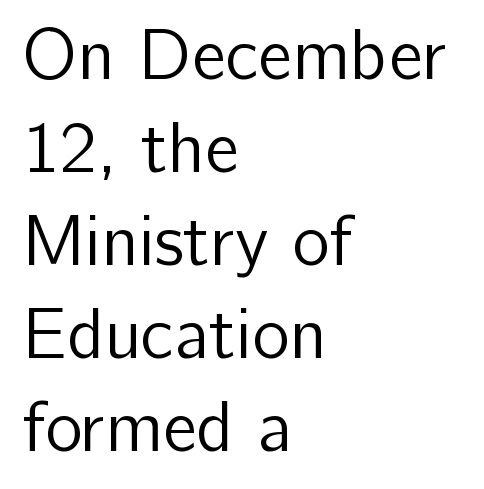
Stroke thickness stays within the range of a standard reading face or lighter. Where is the straight margin? On the left. Does the type have serifs? No, each stem ends abruptly. In terms of leading, this rendering sits right in the middle.
